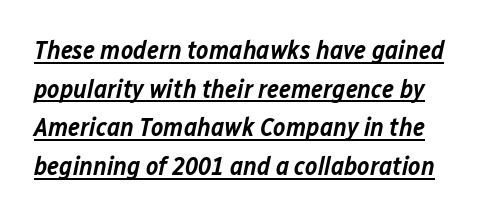
{"italic": "yes", "lean": "right", "slant_degrees": 12, "bold": "semi", "underline": "yes", "line_spacing": "normal", "line_spacing_ratio": 1.49, "letter_spacing": "normal", "letter_spacing_em": 0.0, "glyph_px": 26}
